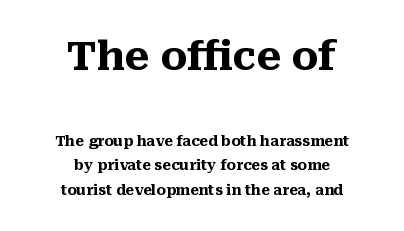
{"serif": "yes", "italic": "no", "bold": "yes", "weight": "heavy", "width": "normal", "stroke_contrast": "medium", "x_height": "medium", "monospaced": "no", "underline": "no", "align": "center", "line_spacing_ratio": 1.73, "letter_spacing": "normal", "letter_spacing_em": 0.0, "larger_block": "first", "size_ratio": 2.86, "glyph_px": 40}
